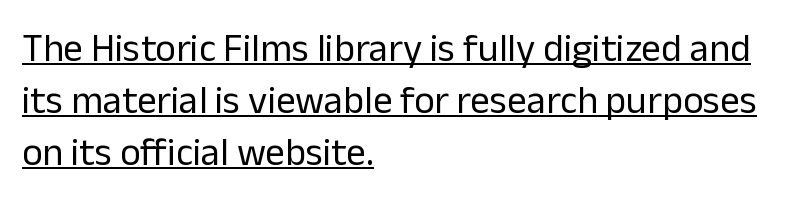
In terms of leading, this rendering sits right in the middle. You can tell from the bare stems that sans-serif type was used. Unlike italic type, these characters show no tilt at all. Think of a printed novel: that variable character pitch is what you see here. Standard letterfit; no display-style spreading of the glyphs. Underlined type.
